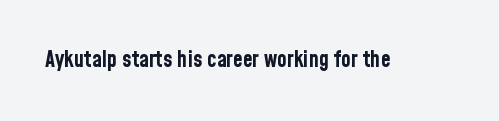
Q: Is the text bold? A: Yes.
Q: Is the text italic (slanted)? A: No, it is upright.
Q: Is the text underlined? A: No.
Q: Is the spacing between letters normal or unusually wide? A: Normal.
